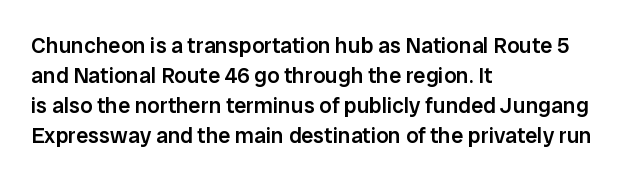
Q: Is the text bold? A: Semi-bold.
Q: Is the text italic (slanted)? A: No, it is upright.
Q: Is the text underlined? A: No.
Q: How is the paragraph aligned? A: Left-aligned.
Q: Is the spacing between letters normal or unusually wide? A: Normal.
Q: Is the spacing between lines tight, normal or loose? A: Normal.
